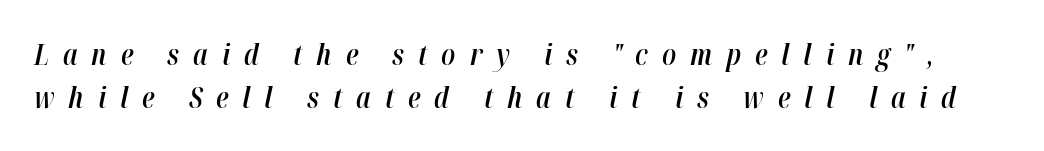
Q: Is the text bold? A: Semi-bold.
Q: Is the text italic (slanted)? A: Yes, it leans right by about 12 degrees.
Q: Is the text underlined? A: No.
Q: Is the spacing between letters normal or unusually wide? A: Unusually wide.
Q: Is the spacing between lines tight, normal or loose? A: Normal.
Q: Width (condensed, normal, or wide)? A: Condensed.
Q: Stroke contrast? A: High.
Q: x-height? A: Medium.
Q: Monospaced? A: No.
